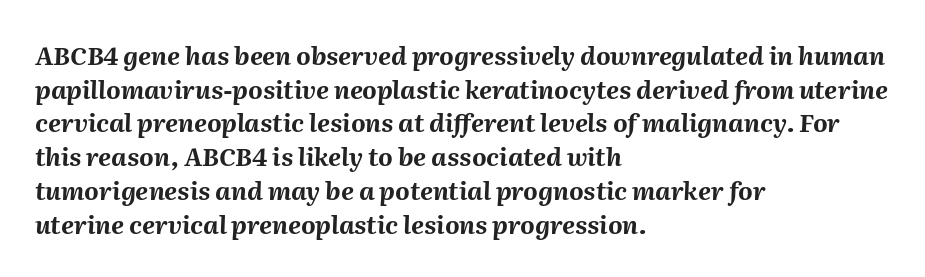
Q: Is the text bold? A: Yes.
Q: Is the text italic (slanted)? A: Yes, it leans right by about 2 degrees.
Q: Is the text underlined? A: No.
Q: How is the paragraph aligned? A: Left-aligned.
Q: Is the spacing between letters normal or unusually wide? A: Normal.
Q: Is the spacing between lines tight, normal or loose? A: Normal.
